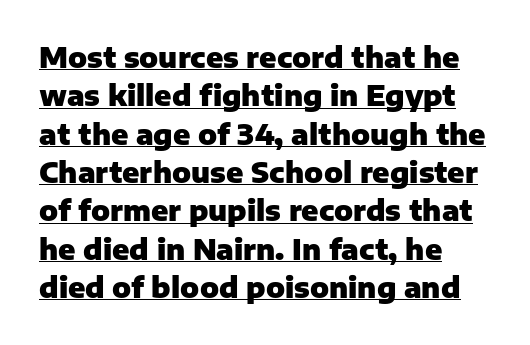
{"serif": "no", "italic": "no", "bold": "yes", "weight": "heavy", "width": "normal", "stroke_contrast": "low", "x_height": "medium", "monospaced": "no", "underline": "yes", "align": "left", "line_spacing": "normal", "line_spacing_ratio": 1.37, "letter_spacing": "normal", "letter_spacing_em": 0.0, "glyph_px": 28}
